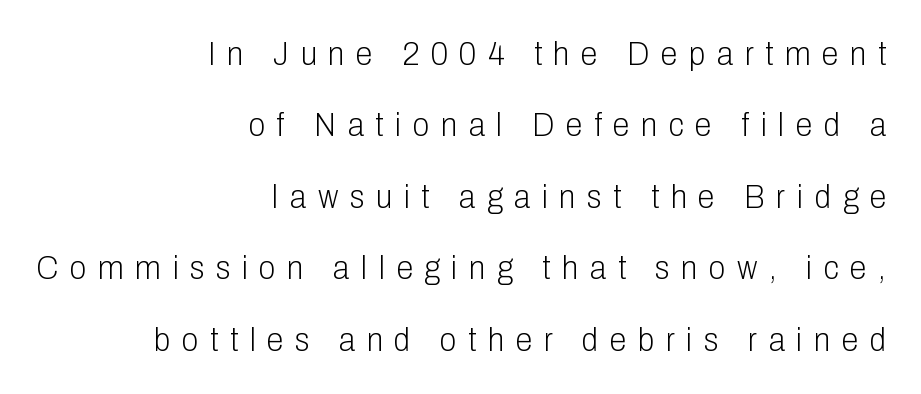
Q: Is the text bold? A: No.
Q: Is the text italic (slanted)? A: No, it is upright.
Q: Is the typeface a serif or a sans-serif typeface? A: Sans-serif.
Q: Is the text underlined? A: No.
Q: How is the paragraph aligned? A: Right-aligned.
Q: Is the spacing between letters normal or unusually wide? A: Unusually wide.
Q: Is the spacing between lines tight, normal or loose? A: Loose.
Q: Width (condensed, normal, or wide)? A: Condensed.
Q: Stroke contrast? A: Low.
Q: x-height? A: Medium.
Q: Monospaced? A: No.
